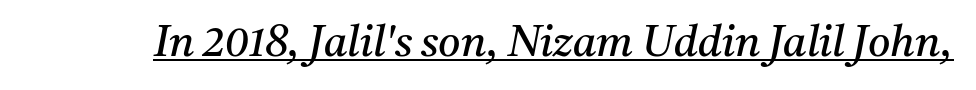
{"serif": "yes", "italic": "yes", "lean": "right", "slant_degrees": 11, "bold": "no", "weight": "regular", "width": "normal", "stroke_contrast": "medium", "x_height": "medium", "monospaced": "no", "underline": "yes", "letter_spacing": "normal", "letter_spacing_em": 0.0, "glyph_px": 43}
